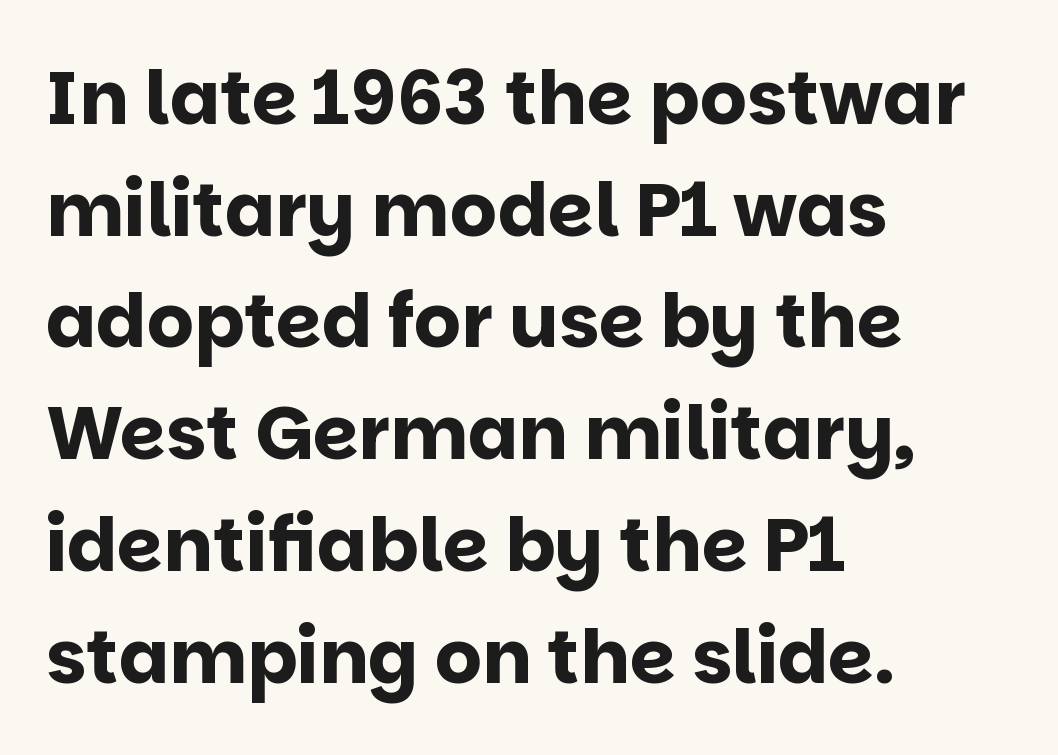
{"serif": "no", "italic": "no", "bold": "yes", "weight": "bold", "width": "normal", "stroke_contrast": "low", "x_height": "large", "monospaced": "no", "underline": "no", "align": "left", "line_spacing": "normal", "line_spacing_ratio": 1.51, "letter_spacing": "normal", "letter_spacing_em": 0.0, "glyph_px": 74}
